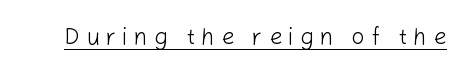
Has an underline been added? It has. Someone cranked the tracking dial way up on this one. Is there any slant? The stems are plumb. Weight class: somewhere from thin through regular.
